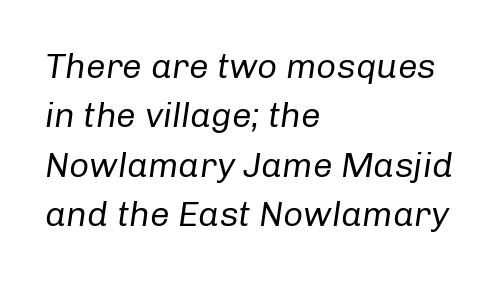
Q: Is the text bold? A: No.
Q: Is the text italic (slanted)? A: Yes, it leans right by about 8 degrees.
Q: Is the text underlined? A: No.
Q: How is the paragraph aligned? A: Left-aligned.
Q: Is the spacing between letters normal or unusually wide? A: Normal.
Q: Is the spacing between lines tight, normal or loose? A: Normal.
Q: Width (condensed, normal, or wide)? A: Normal.
Q: Stroke contrast? A: Low.
Q: x-height? A: Medium.
Q: Monospaced? A: No.
